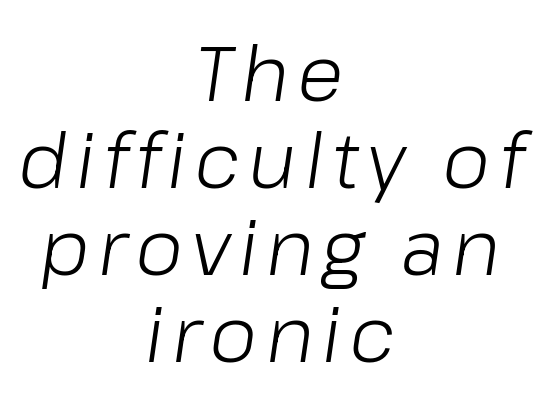
You can tell it's italic because the verticals aren't actually vertical. Is the block centered? Yes — each line is placed symmetrically about the middle. Is this a heavy cut? Hardly; it is regular or lighter. Notice how descenders almost collide with the ascenders below — that's tight leading.
